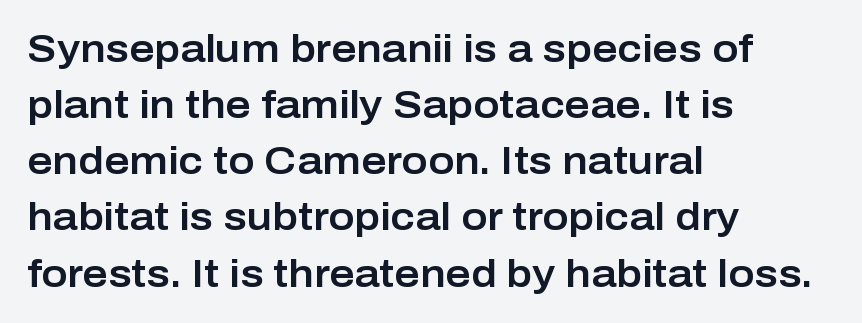
The image shows 39 px sans-serif type, upright; set left-aligned, normal line spacing (1.44x), normal letter spacing, not underlined; low stroke contrast and a medium x-height.
